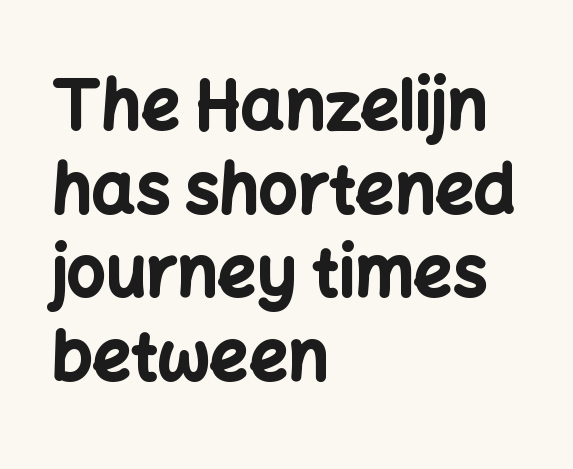
Emphasis by weight is at full strength: bold. Posture: straight, roman, zero tilt. I'd call this a sans setting — the letters go barefoot. Think of a printed novel: that variable character pitch is what you see here.
